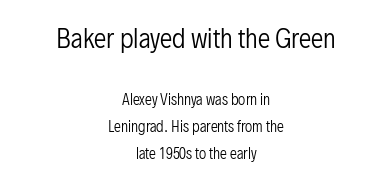
The image shows 25 px text type, upright; set centered, loose line spacing (1.93x), normal letter spacing, not underlined; the first (top) block is 1.79x larger.
